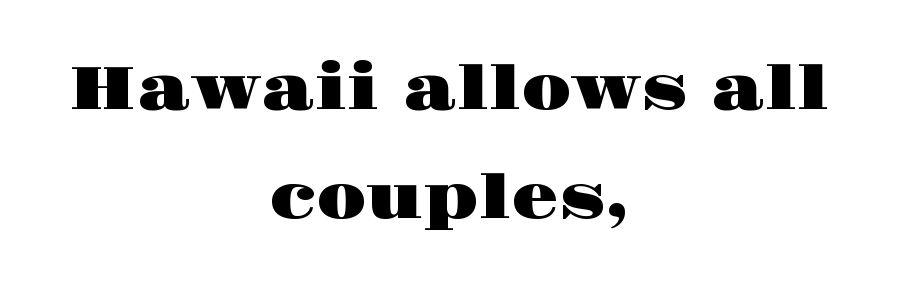
The image shows 61 px wide serif type, upright; set centered, line spacing 1.79x, normal letter spacing, not underlined; high stroke contrast and a large x-height.
